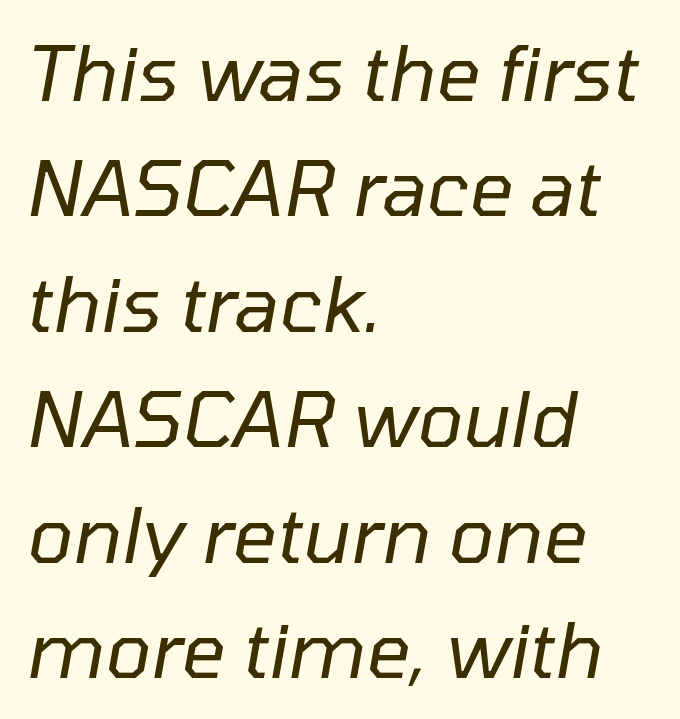
Q: Is the text bold? A: No.
Q: Is the text italic (slanted)? A: Yes, it leans right by about 10 degrees.
Q: Is the text underlined? A: No.
Q: How is the paragraph aligned? A: Left-aligned.
Q: Is the spacing between letters normal or unusually wide? A: Normal.
Q: Is the spacing between lines tight, normal or loose? A: Normal.
Q: Width (condensed, normal, or wide)? A: Normal.
Q: Stroke contrast? A: Low.
Q: x-height? A: Medium.
Q: Monospaced? A: No.
